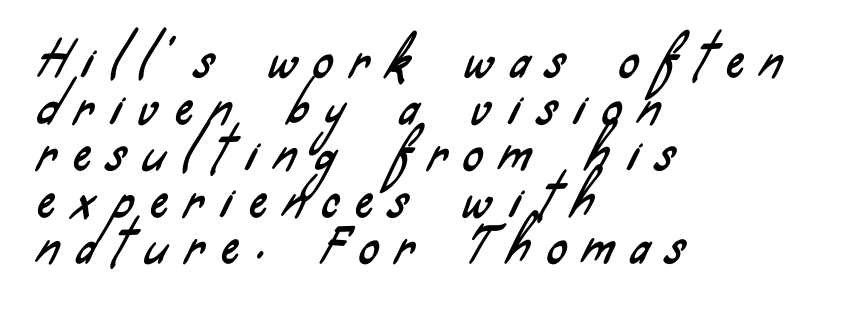
The setting favours the left margin, as ordinary paragraphs usually do. This sample trades vertical openness for compactness between lines. This sample uses a sans-serif face. Substantial extra tracking has been applied to these lines. The strip under each line holds only bare page.
